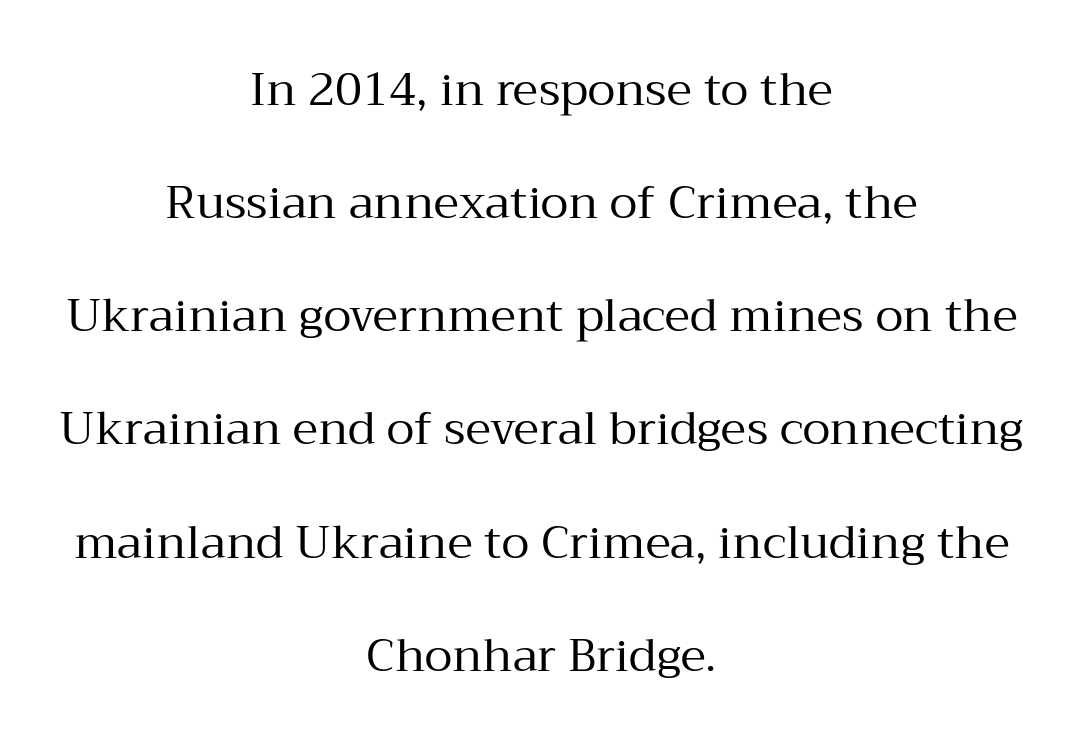
Compared with a flush-left layout, this one balances lines on the center instead. A typesetter would call this proportional, since set widths differ per character. This rendering leaves character spacing at its baseline value. If you measured baseline to baseline, you'd find a long distance. Compared with a typical body face, this is equally light or lighter still. Little horizontal feet cap the strokes, marking this as serif type.
